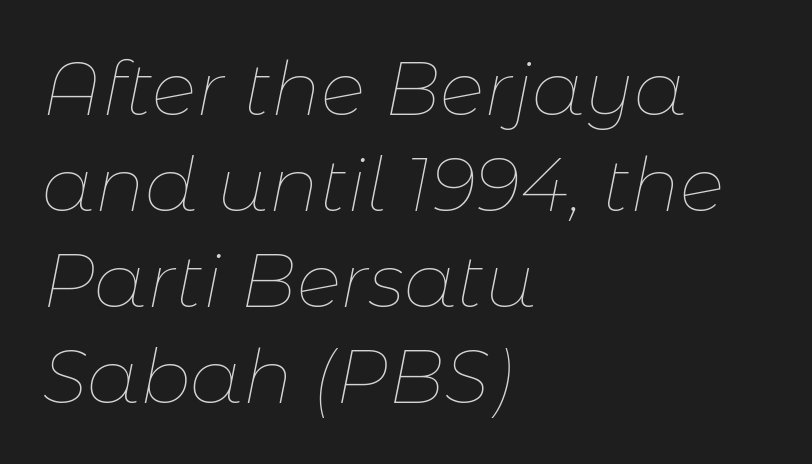
The image shows 75 px thin type, italic (leaning right); set left-aligned, normal line spacing (1.28x), normal letter spacing, not underlined; low stroke contrast and a medium x-height.
